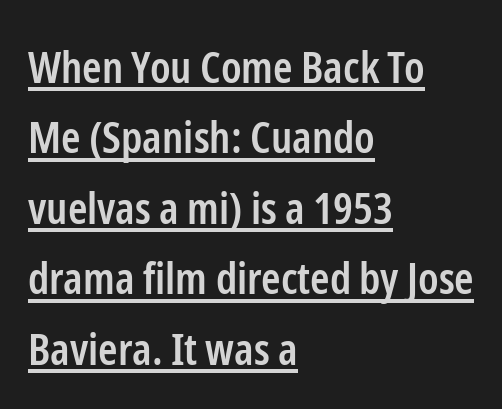
If you drew a ruler down the left edge, every line would touch it. A typesetter would mark this as roman, not italic. Letterform terminals end flat and unadorned throughout the passage. This rendering features underlined lettering. These words are printed semibold, heavier than regular yet not bold. Glyph-to-glyph distance matches everyday printed text.
